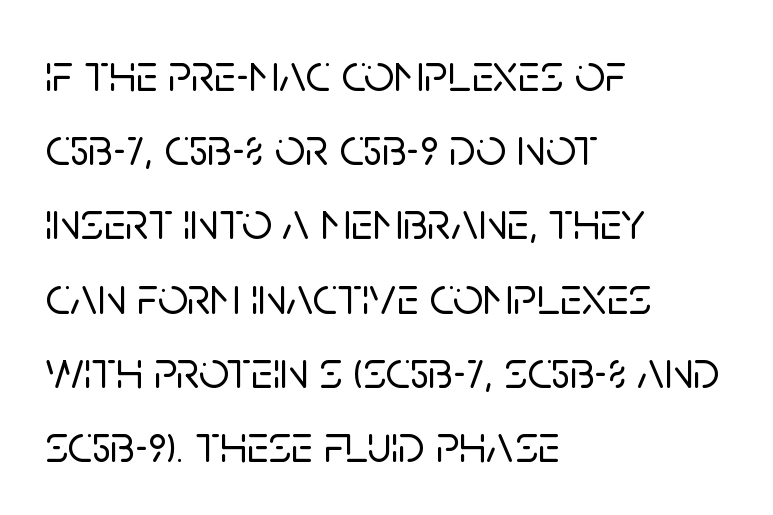
The image shows 53 px sans-serif type, upright; set left-aligned, normal line spacing (1.4x), normal letter spacing, not underlined; low stroke contrast and a large x-height.
